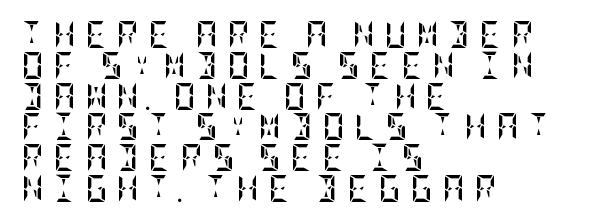
How are the letters spaced? Widely, with obvious added tracking. Lines of text with bare space underneath. You could barely slide anything between these rows. Left-aligned paragraph, ragged on the right.
